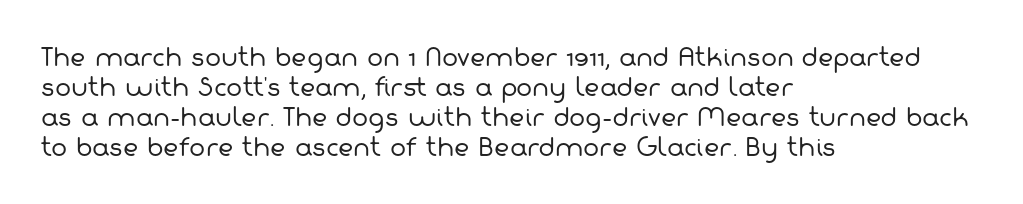
Q: Is the text bold? A: No.
Q: Is the text underlined? A: No.
Q: How is the paragraph aligned? A: Left-aligned.
Q: Is the spacing between letters normal or unusually wide? A: Normal.
Q: Is the spacing between lines tight, normal or loose? A: Normal.
